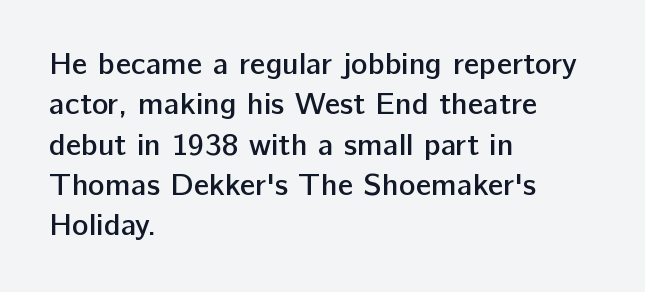
Regarding leading, the lines here are spaced in the standard way. The zone under the glyphs is completely vacant. This sample uses plain, unmodified letter spacing. The passage shown is typeset with a sans-serif family. Notice how the passage keeps a crisp vertical edge on the left only.
